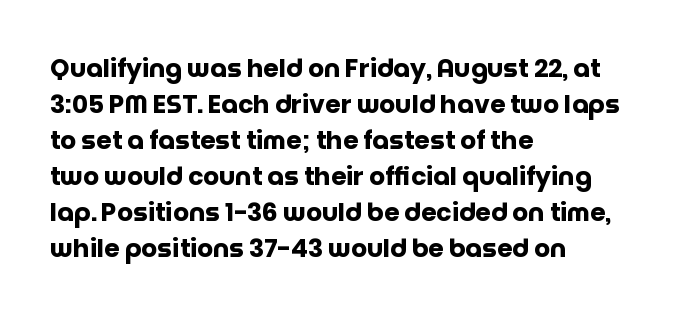
Nope, not italic — everything's standing straight. A normal amount of white space separates one row of letters from the next. Pretty heavy lettering here — definitely bold. Line starts are locked; line ends wander. Tracking here is standard; glyphs follow each other at the usual distance. Decoration check: the copy has no underline.
